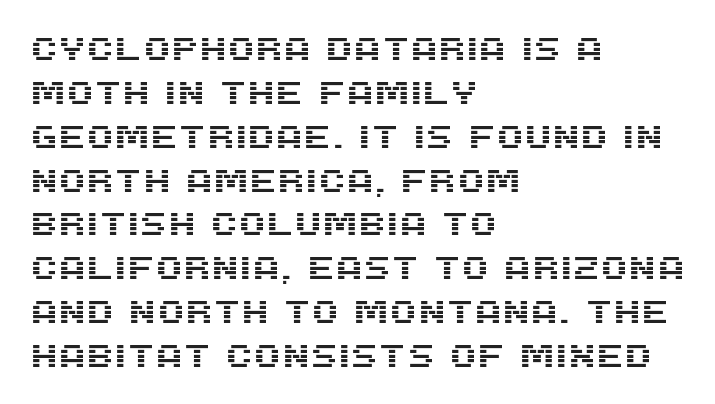
Q: Is the text italic (slanted)? A: No, it is upright.
Q: Is the typeface a serif or a sans-serif typeface? A: Sans-serif.
Q: Is the text underlined? A: No.
Q: How is the paragraph aligned? A: Left-aligned.
Q: Is the spacing between letters normal or unusually wide? A: Normal.
Q: Is the spacing between lines tight, normal or loose? A: Normal.
Q: Width (condensed, normal, or wide)? A: Normal.
Q: Stroke contrast? A: Medium.
Q: x-height? A: Large.
Q: Monospaced? A: No.
